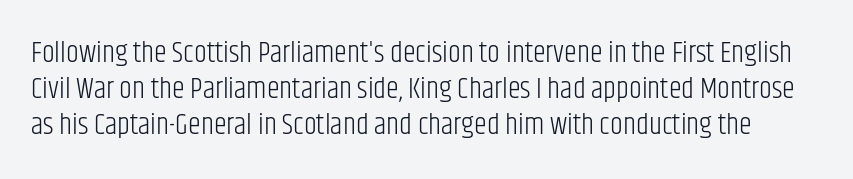
The image shows 29 px light, condensed sans-serif type, upright; set line spacing 1.24x, normal letter spacing, not underlined; low stroke contrast and a large x-height.
